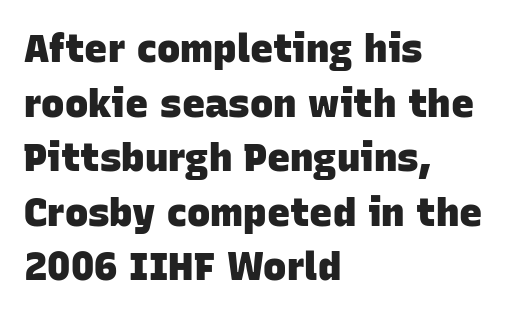
{"serif": "no", "bold": "yes", "weight": "heavy", "width": "normal", "stroke_contrast": "low", "x_height": "large", "monospaced": "no", "underline": "no", "align": "left", "line_spacing": "normal", "line_spacing_ratio": 1.4, "letter_spacing": "normal", "letter_spacing_em": 0.0, "glyph_px": 39}
